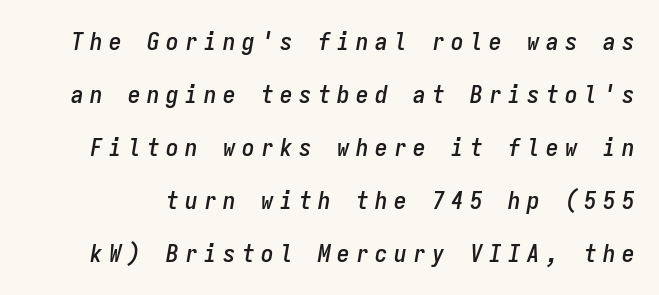
{"italic": "yes", "lean": "right", "slant_degrees": 9, "underline": "no", "line_spacing": "loose", "line_spacing_ratio": 2.12, "letter_spacing": "wide", "letter_spacing_em": 0.26, "glyph_px": 25}
